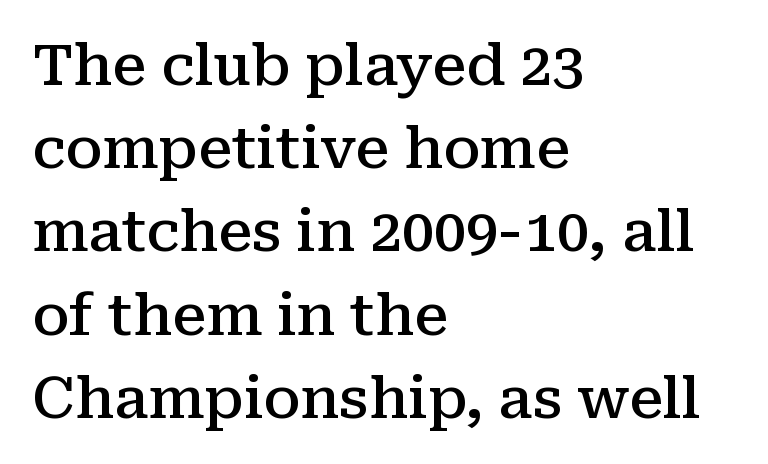
The image shows 57 px semibold serif type, upright; set left-aligned, normal line spacing (1.46x), normal letter spacing, not underlined; medium stroke contrast and a medium x-height.
